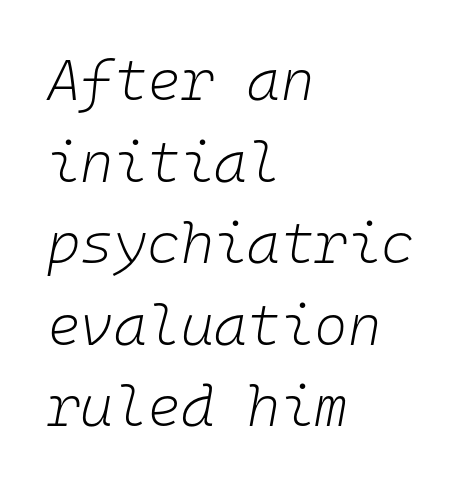
Plain, unruled lines of type. Every character here occupies the same horizontal width, giving the sample a typewriter-like rhythm. Words appear dense and cohesive because spacing is normal. It's the slanting kind of type. Each line starts at the same left margin while the right side varies. A typesetter would call this leading conventional body-copy spacing.
